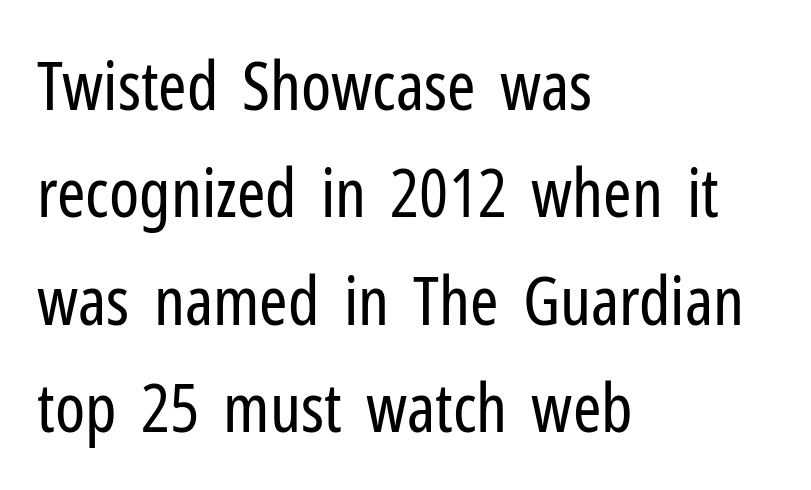
The line texture is even and compact thanks to regular tracking. The rendering uses a moderate line-height, typical for paragraphs. This sample has the flowing, uneven cadence of proportional lettering. Nope, not italic — everything's standing straight.
